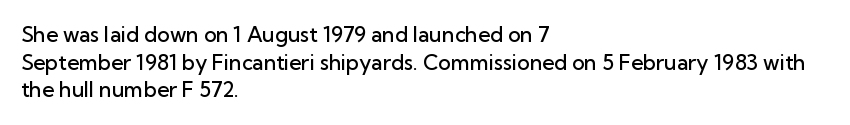
The image shows 21 px text type, upright; set left-aligned, normal line spacing (1.32x), normal letter spacing, not underlined.
